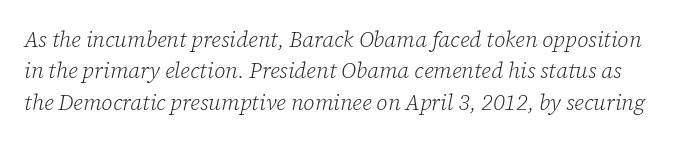
{"italic": "yes", "lean": "right", "slant_degrees": 12, "bold": "no", "underline": "no", "line_spacing": "normal", "line_spacing_ratio": 1.43, "letter_spacing": "normal", "letter_spacing_em": 0.0, "glyph_px": 22}
